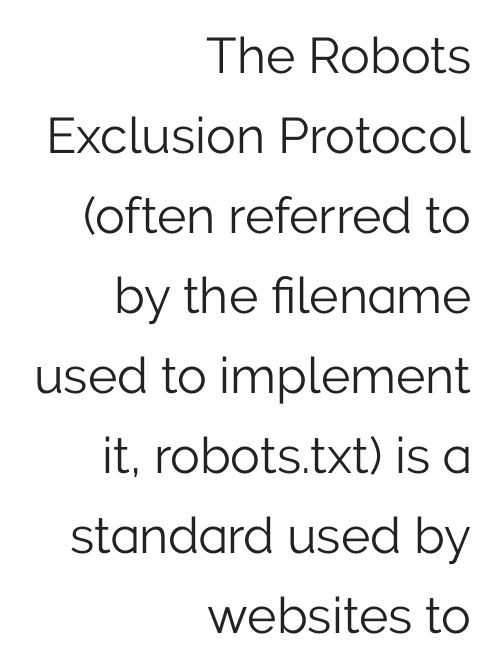
Q: Is the text bold? A: No.
Q: Is the text italic (slanted)? A: No, it is upright.
Q: Is the typeface a serif or a sans-serif typeface? A: Sans-serif.
Q: Is the text underlined? A: No.
Q: How is the paragraph aligned? A: Right-aligned.
Q: Is the spacing between letters normal or unusually wide? A: Normal.
Q: Is the spacing between lines tight, normal or loose? A: Normal.
Q: Width (condensed, normal, or wide)? A: Normal.
Q: Stroke contrast? A: Low.
Q: x-height? A: Medium.
Q: Monospaced? A: No.
